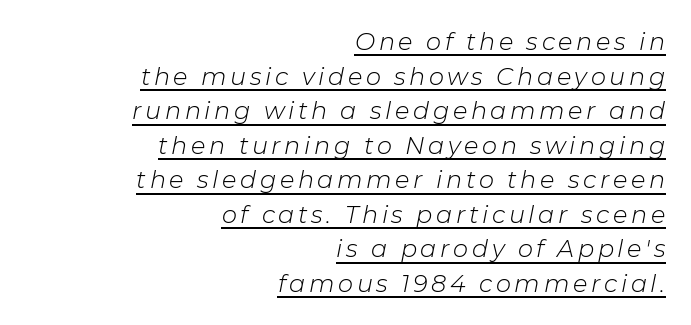
{"italic": "yes", "lean": "right", "slant_degrees": 11, "bold": "no", "underline": "yes", "align": "right", "line_spacing": "normal", "line_spacing_ratio": 1.44, "glyph_px": 24}
